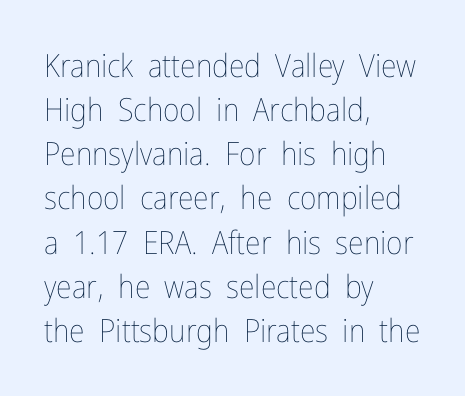
Q: Is the text bold? A: No.
Q: Is the text italic (slanted)? A: No, it is upright.
Q: Is the text underlined? A: No.
Q: How is the paragraph aligned? A: Left-aligned.
Q: Is the spacing between letters normal or unusually wide? A: Normal.
Q: Is the spacing between lines tight, normal or loose? A: Normal.
Q: Width (condensed, normal, or wide)? A: Condensed.
Q: Stroke contrast? A: Low.
Q: x-height? A: Medium.
Q: Monospaced? A: No.
